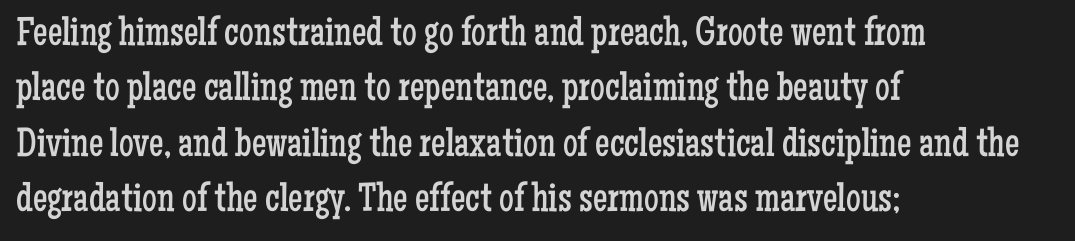
The image shows 41 px regular-weight, condensed serif type, upright; set left-aligned, normal line spacing (1.35x), normal letter spacing, not underlined; low stroke contrast and a medium x-height.
